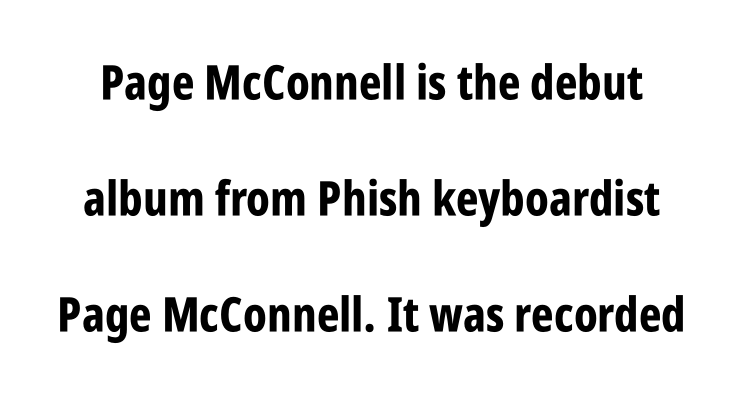
Pretty heavy lettering here — definitely bold. Here the glyphs are tracked normally, forming tight word shapes. Regarding leading, the lines here are spaced well apart. Character widths vary here, with narrow letters taking less room than wide ones.
